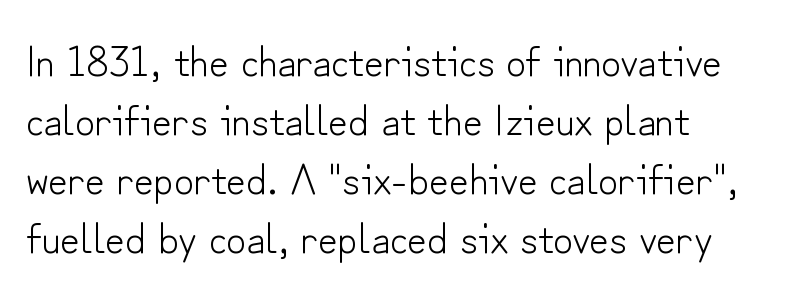
Q: Is the text bold? A: No.
Q: Is the text italic (slanted)? A: No, it is upright.
Q: Is the typeface a serif or a sans-serif typeface? A: Sans-serif.
Q: Is the text underlined? A: No.
Q: How is the paragraph aligned? A: Left-aligned.
Q: Is the spacing between letters normal or unusually wide? A: Normal.
Q: Is the spacing between lines tight, normal or loose? A: Normal.
Q: Width (condensed, normal, or wide)? A: Normal.
Q: Stroke contrast? A: Low.
Q: x-height? A: Small.
Q: Monospaced? A: No.
